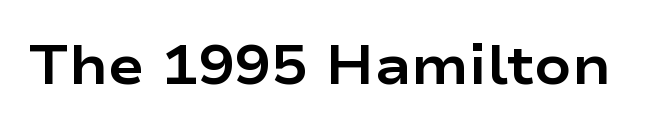
Notice how the stems are strictly vertical — no italics here. Weight check: bold — yes, fully. The letters carry no serifs — their stems end cleanly without finishing strokes. The specimen omits any rule beneath the text block's lines. These lines are rendered in a variable-pitch font. Inter-character spacing is left at the font's built-in metrics.
